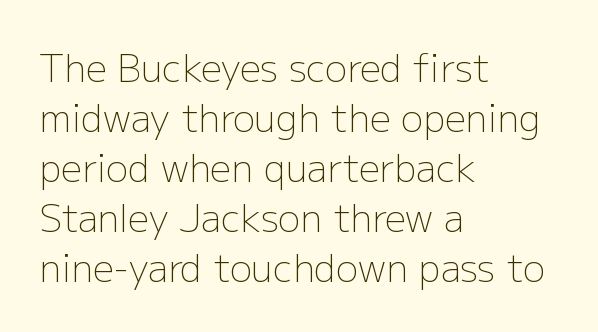
Tracking value appears to be zero — textbook default spacing. Layout note: lines flush left. Varying glyph widths throughout — classic text-font behaviour. No heavy texture on the line: the type isn't bold. Underlining? Definitely not there.
